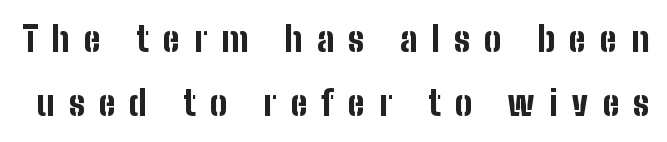
Q: Is the text bold? A: Yes.
Q: Is the text italic (slanted)? A: No, it is upright.
Q: Is the typeface a serif or a sans-serif typeface? A: Sans-serif.
Q: Is the text underlined? A: No.
Q: Is the spacing between letters normal or unusually wide? A: Unusually wide.
Q: Width (condensed, normal, or wide)? A: Condensed.
Q: Stroke contrast? A: Low.
Q: x-height? A: Medium.
Q: Monospaced? A: No.
